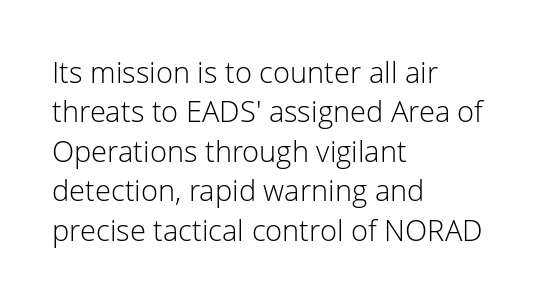
The image shows 29 px light sans-serif type, upright; set left-aligned, normal line spacing (1.36x), normal letter spacing, not underlined; low stroke contrast and a medium x-height.
